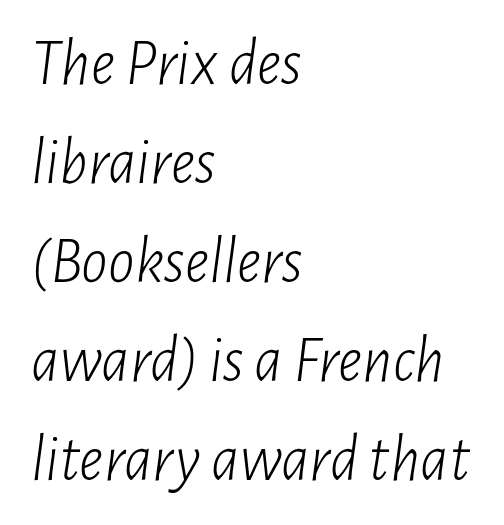
The image shows 66 px light, condensed type, italic (leaning right); set left-aligned, normal line spacing (1.5x), normal letter spacing, not underlined; low stroke contrast and a medium x-height.
